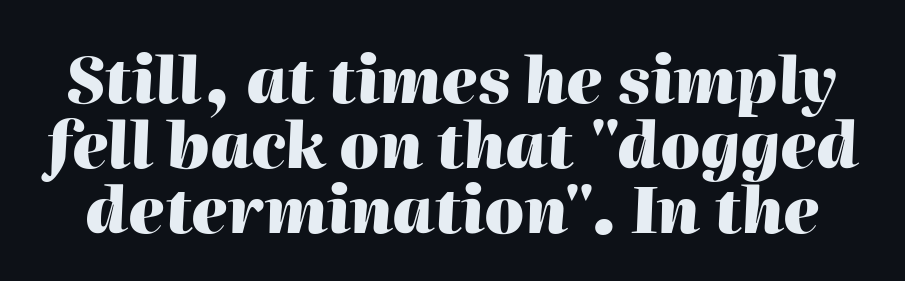
The image shows 63 px heavy type, italic (leaning right); set tight line spacing (1.03x), normal letter spacing, not underlined; high stroke contrast and a medium x-height.
